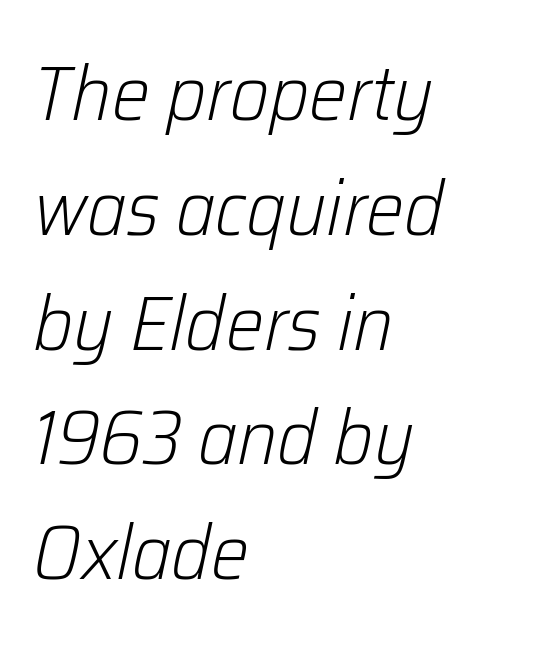
Q: Is the text bold? A: No.
Q: Is the text italic (slanted)? A: Yes, it leans right by about 12 degrees.
Q: Is the text underlined? A: No.
Q: How is the paragraph aligned? A: Left-aligned.
Q: Is the spacing between letters normal or unusually wide? A: Normal.
Q: Is the spacing between lines tight, normal or loose? A: Normal.
Q: Width (condensed, normal, or wide)? A: Normal.
Q: Stroke contrast? A: Low.
Q: x-height? A: Medium.
Q: Monospaced? A: No.
